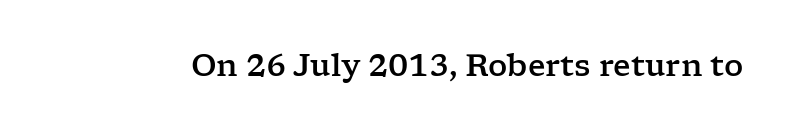
The image shows 30 px wide serif type, upright; set normal letter spacing, not underlined; low stroke contrast and a medium x-height.
